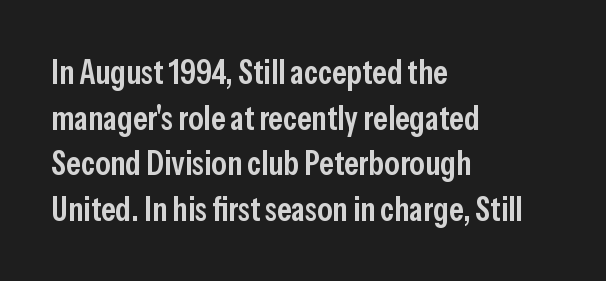
The image shows 34 px semibold, condensed sans-serif type, upright; set left-aligned, normal line spacing (1.34x), normal letter spacing, not underlined; low stroke contrast and a medium x-height.
